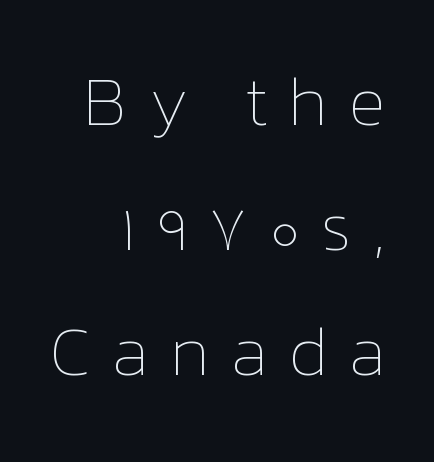
Ink coverage per letter is moderate at most. In terms of letterspacing, this is a distinctly airy, spread setting. Honestly, there is no underline to notice here at all. You could not count columns in this text — the font is proportionally spaced. Characters remain perfectly vertical along every line.
